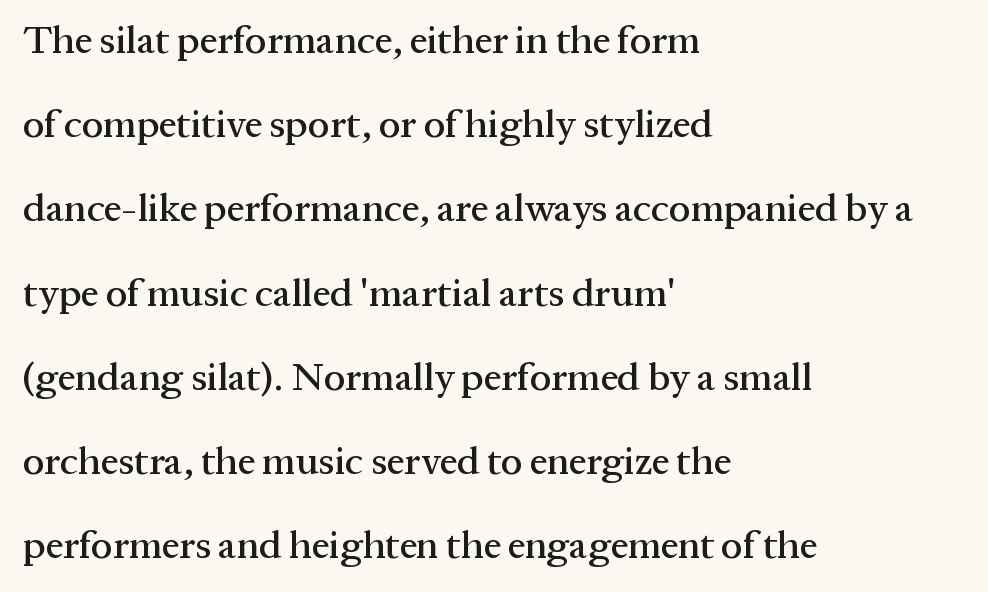
Q: Is the text italic (slanted)? A: No, it is upright.
Q: Is the typeface a serif or a sans-serif typeface? A: Serif.
Q: Is the text underlined? A: No.
Q: How is the paragraph aligned? A: Left-aligned.
Q: Is the spacing between letters normal or unusually wide? A: Normal.
Q: Is the spacing between lines tight, normal or loose? A: Loose.
Q: Width (condensed, normal, or wide)? A: Normal.
Q: Stroke contrast? A: Medium.
Q: x-height? A: Medium.
Q: Monospaced? A: No.
